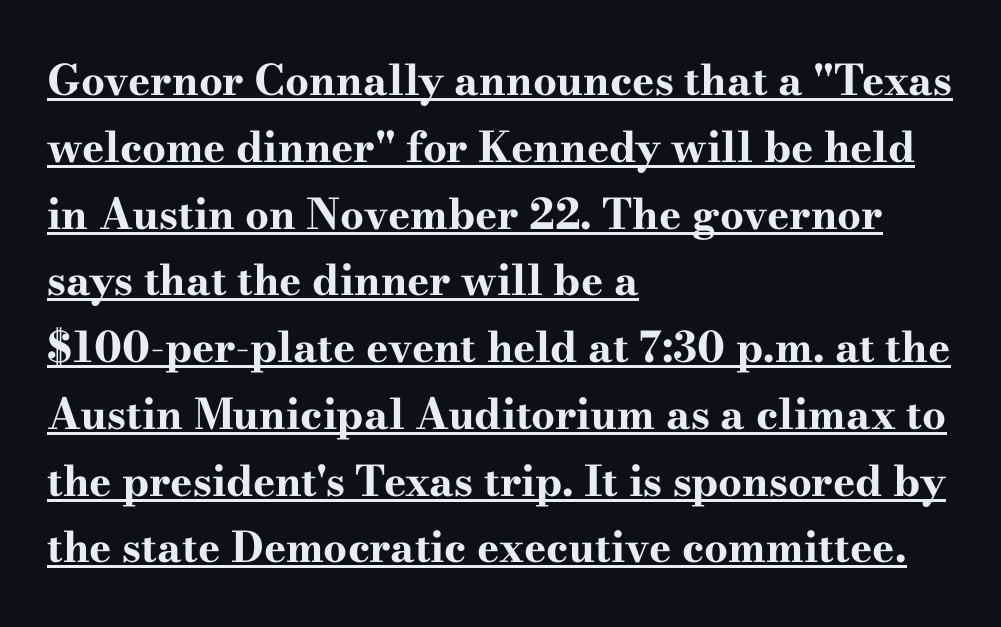
Q: Is the text bold? A: Yes.
Q: Is the text italic (slanted)? A: No, it is upright.
Q: Is the typeface a serif or a sans-serif typeface? A: Serif.
Q: Is the text underlined? A: Yes.
Q: How is the paragraph aligned? A: Left-aligned.
Q: Is the spacing between letters normal or unusually wide? A: Normal.
Q: Is the spacing between lines tight, normal or loose? A: Normal.
Q: Width (condensed, normal, or wide)? A: Wide.
Q: Stroke contrast? A: High.
Q: x-height? A: Small.
Q: Monospaced? A: No.
